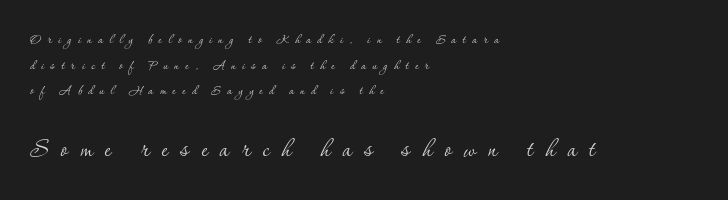
The image shows 31 px thin serif type; set left-aligned, normal line spacing (1.6x), unusually wide letter spacing (+0.4 em), not underlined; the second (bottom) block is 1.94x larger; low stroke contrast and a small x-height.
